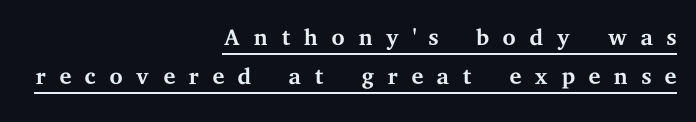
Q: Is the text bold? A: No.
Q: Is the text italic (slanted)? A: No, it is upright.
Q: Is the typeface a serif or a sans-serif typeface? A: Serif.
Q: Is the text underlined? A: Yes.
Q: How is the paragraph aligned? A: Right-aligned.
Q: Is the spacing between letters normal or unusually wide? A: Unusually wide.
Q: Width (condensed, normal, or wide)? A: Wide.
Q: Stroke contrast? A: Medium.
Q: x-height? A: Medium.
Q: Monospaced? A: No.
